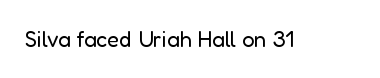
{"italic": "no", "bold": "no", "underline": "no", "letter_spacing": "normal", "letter_spacing_em": 0.0, "glyph_px": 22}
